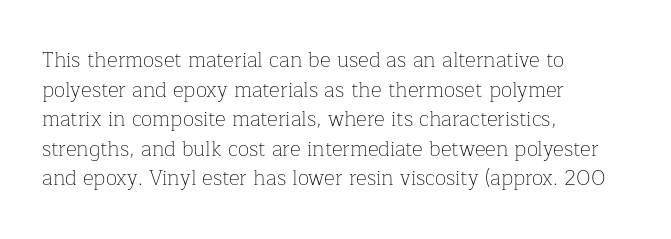
The image shows 21 px text type, upright; set left-aligned, normal line spacing (1.41x), normal letter spacing, not underlined.
